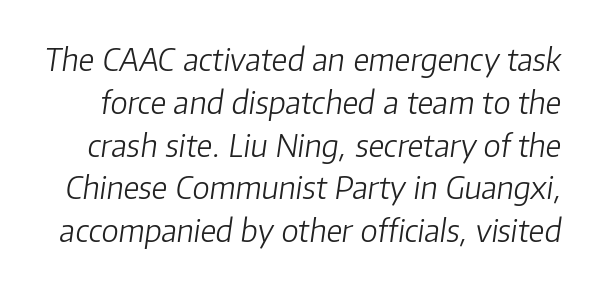
The typography opts for an oblique posture over an upright one. A typesetter would call this zero additional tracking. Vertically, the passage feels balanced, rows spaced as you'd expect. Just letters on the line, the space beneath them empty.
